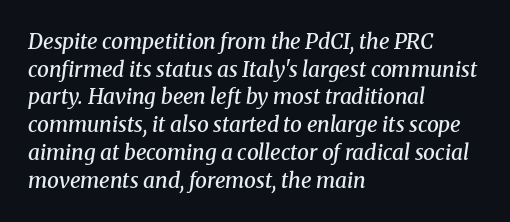
Vertically, the passage feels balanced, rows spaced as you'd expect. Inter-character spacing is left at the font's built-in metrics. Descenders are the only things crossing below the line. If you drew a ruler down the left edge, every line would touch it.
